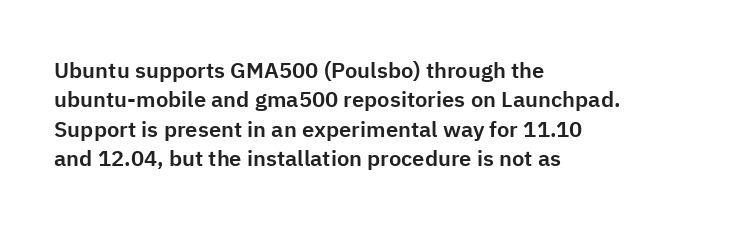
Q: Is the text italic (slanted)? A: No, it is upright.
Q: Is the text underlined? A: No.
Q: How is the paragraph aligned? A: Left-aligned.
Q: Is the spacing between letters normal or unusually wide? A: Normal.
Q: Is the spacing between lines tight, normal or loose? A: Normal.
